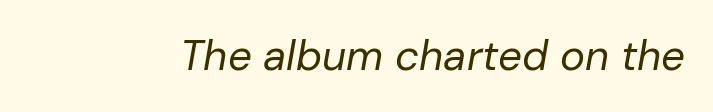
Nothing heavy about these letters — not bold at all. The area under the type is left untouched. Looks like regular typesetting: each glyph gets only the width it needs. No extra tracking has been applied to these lines.
